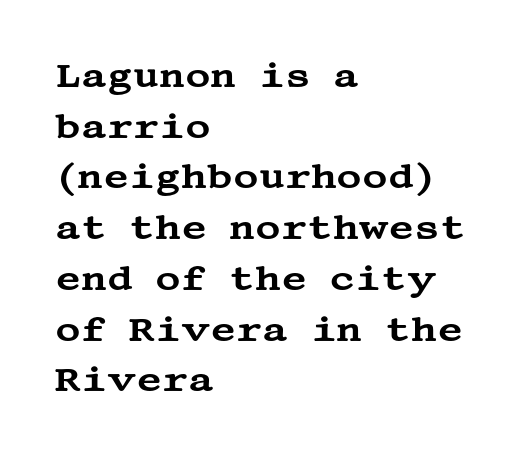
Q: Is the text italic (slanted)? A: No, it is upright.
Q: Is the typeface a serif or a sans-serif typeface? A: Serif.
Q: Is the text underlined? A: No.
Q: How is the paragraph aligned? A: Left-aligned.
Q: Is the spacing between letters normal or unusually wide? A: Normal.
Q: Is the spacing between lines tight, normal or loose? A: Normal.
Q: Width (condensed, normal, or wide)? A: Wide.
Q: Stroke contrast? A: Medium.
Q: x-height? A: Large.
